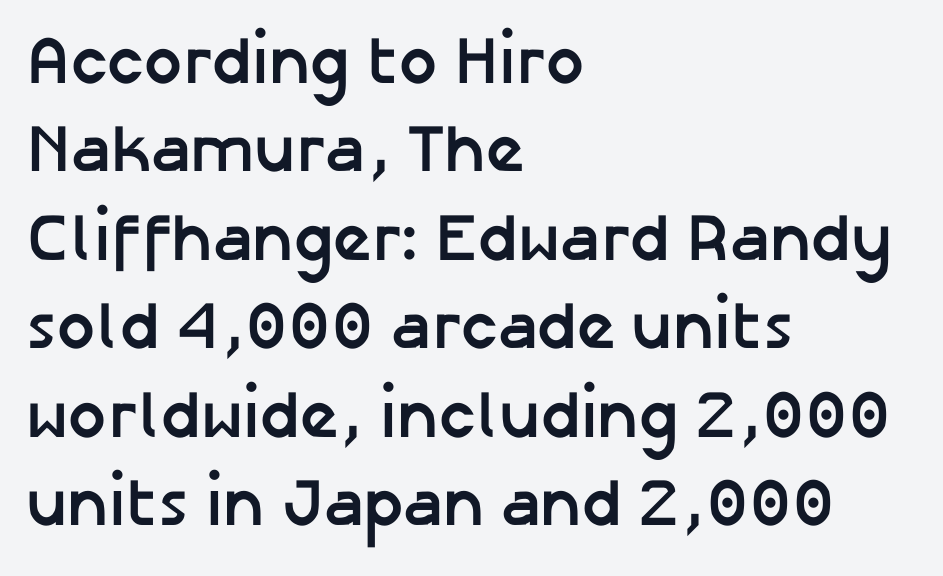
The image shows 67 px semibold sans-serif type, upright; set left-aligned, normal line spacing (1.32x), normal letter spacing, not underlined; low stroke contrast and a medium x-height.
